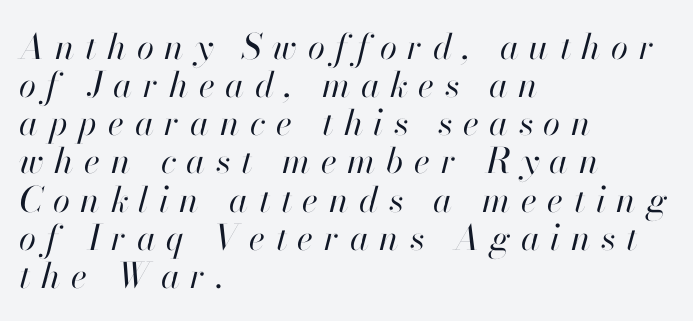
The image shows 35 px regular-weight type, italic (leaning right); set left-aligned, tight line spacing (1.09x), unusually wide letter spacing (+0.3 em), not underlined; high stroke contrast and a small x-height.
